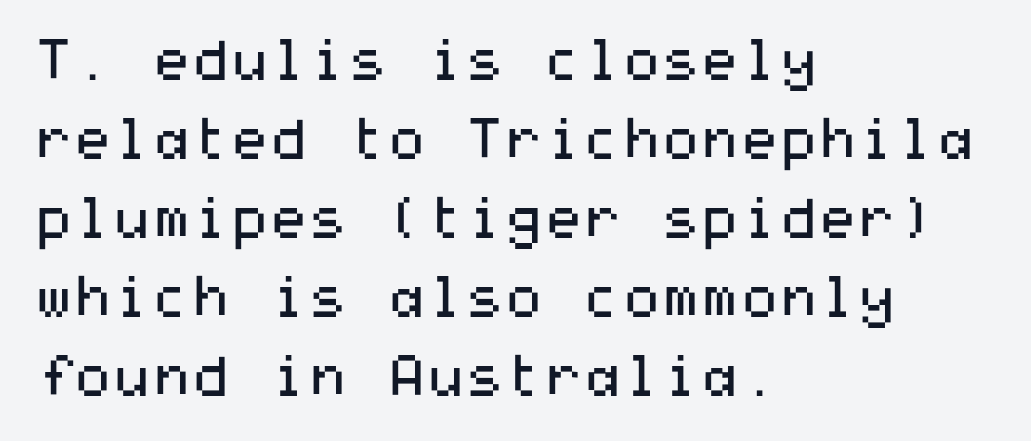
{"serif": "no", "italic": "no", "bold": "no", "weight": "regular", "width": "wide", "stroke_contrast": "medium", "x_height": "medium", "underline": "no", "align": "left", "line_spacing": "normal", "line_spacing_ratio": 1.41, "letter_spacing": "normal", "letter_spacing_em": 0.0, "glyph_px": 56}
